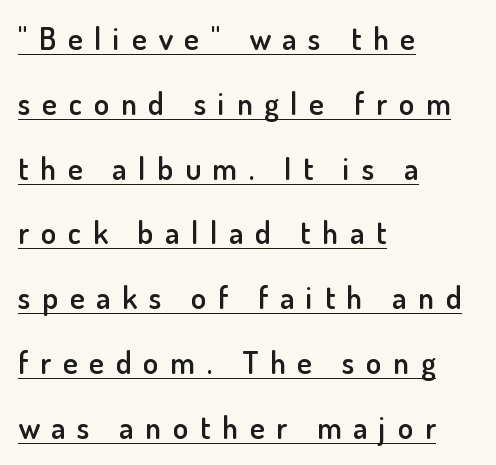
The image shows 31 px semibold sans-serif type, upright; set left-aligned, loose line spacing (2.09x), unusually wide letter spacing (+0.38 em), underlined; low stroke contrast and a small x-height.
